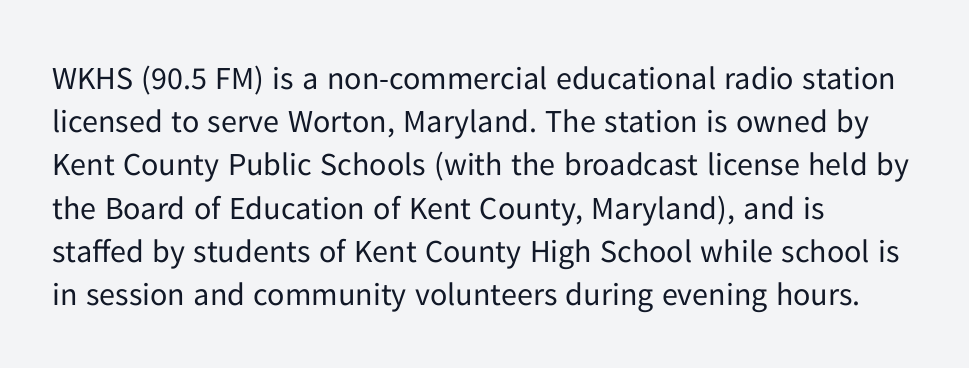
{"serif": "no", "italic": "no", "bold": "no", "weight": "regular", "width": "normal", "stroke_contrast": "low", "x_height": "medium", "monospaced": "no", "underline": "no", "align": "left", "line_spacing": "normal", "line_spacing_ratio": 1.35, "letter_spacing": "normal", "letter_spacing_em": 0.0, "glyph_px": 32}
